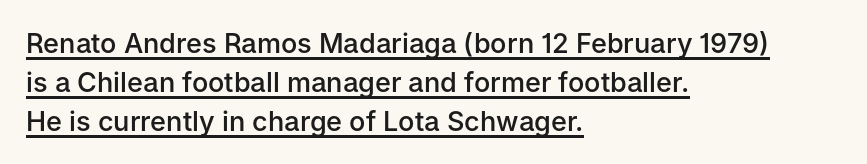
{"italic": "no", "bold": "semi", "underline": "yes", "align": "left", "line_spacing": "normal", "line_spacing_ratio": 1.44, "letter_spacing": "normal", "letter_spacing_em": 0.0, "glyph_px": 27}
